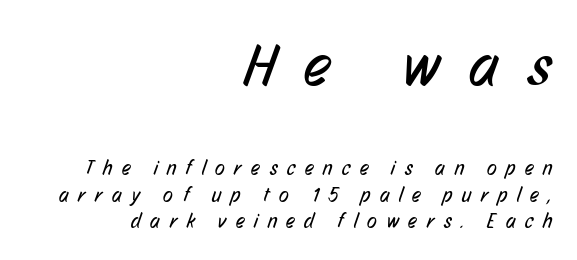
Q: Is the text bold? A: No.
Q: Is the typeface a serif or a sans-serif typeface? A: Sans-serif.
Q: Is the text underlined? A: No.
Q: How is the paragraph aligned? A: Right-aligned.
Q: Is the spacing between letters normal or unusually wide? A: Unusually wide.
Q: Is the spacing between lines tight, normal or loose? A: Normal.
Q: Which block of text is set in a larger size, the first (top) or the second (bottom)? A: The first (top) one.
Q: Width (condensed, normal, or wide)? A: Condensed.
Q: Stroke contrast? A: Low.
Q: x-height? A: Medium.
Q: Monospaced? A: No.
